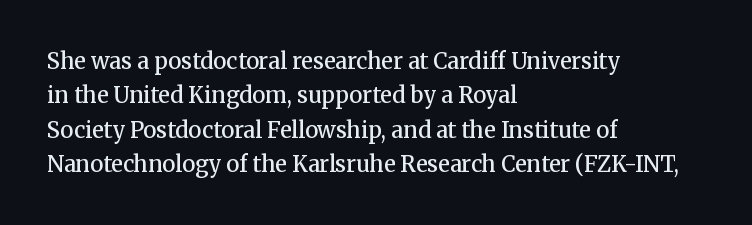
{"italic": "no", "bold": "semi", "underline": "no", "align": "left", "line_spacing": "normal", "line_spacing_ratio": 1.56, "letter_spacing": "normal", "letter_spacing_em": 0.0, "glyph_px": 22}
